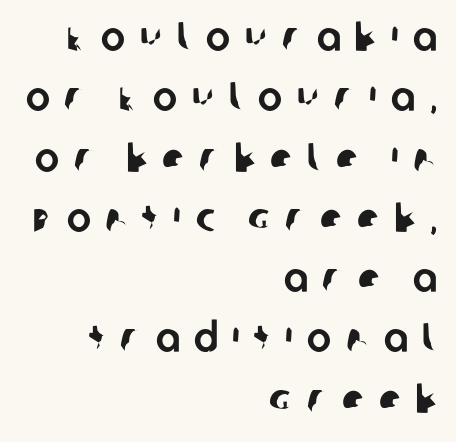
{"serif": "no", "width": "normal", "stroke_contrast": "low", "x_height": "large", "monospaced": "no", "underline": "no", "align": "right", "line_spacing": "normal", "line_spacing_ratio": 1.47, "letter_spacing": "wide", "letter_spacing_em": 0.35, "glyph_px": 41}
